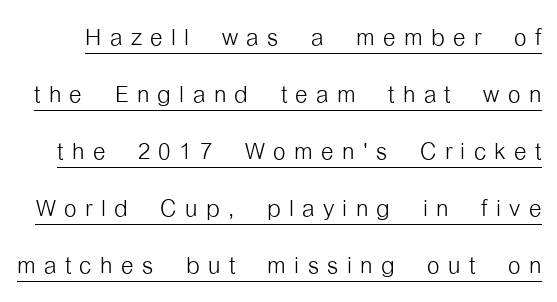
Q: Is the text bold? A: No.
Q: Is the text italic (slanted)? A: No, it is upright.
Q: Is the typeface a serif or a sans-serif typeface? A: Sans-serif.
Q: Is the text underlined? A: Yes.
Q: Is the spacing between letters normal or unusually wide? A: Unusually wide.
Q: Width (condensed, normal, or wide)? A: Condensed.
Q: Stroke contrast? A: Low.
Q: x-height? A: Medium.
Q: Monospaced? A: No.
